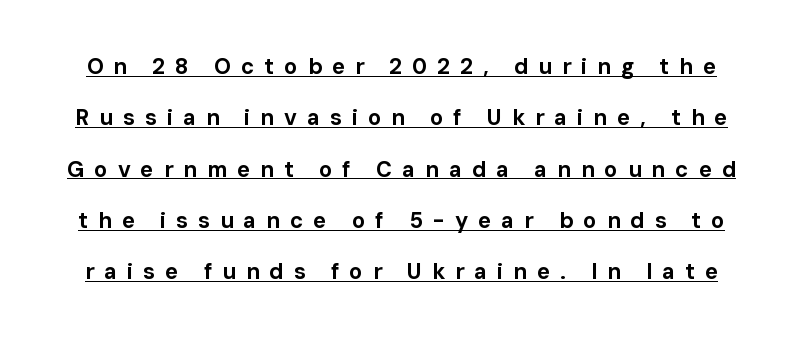
The image shows 22 px bold type, upright; set loose line spacing (2.33x), unusually wide letter spacing (+0.45 em), underlined.
